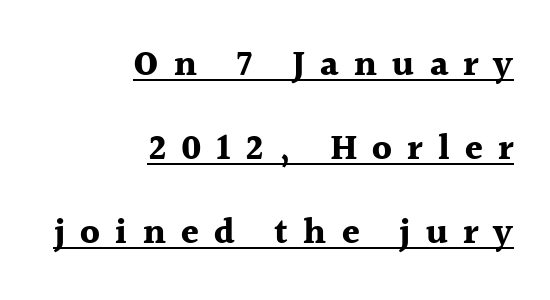
Caption: bold face, heavy strokes. Vertical strokes here are truly vertical. The face used here appears with an underline applied. One glance says open: line gaps are wider than usual. Varying glyph widths throughout — classic text-font behaviour.
